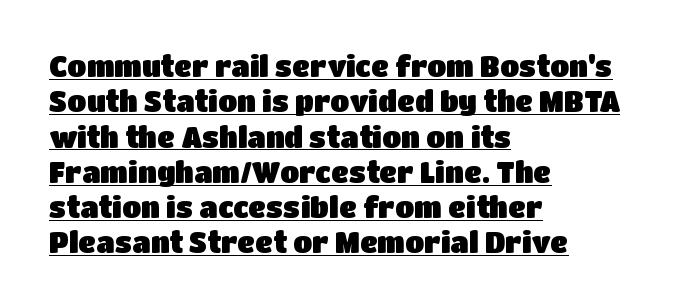
The image shows 28 px sans-serif type, upright; set left-aligned, normal line spacing (1.26x), normal letter spacing, underlined; low stroke contrast and a large x-height.
